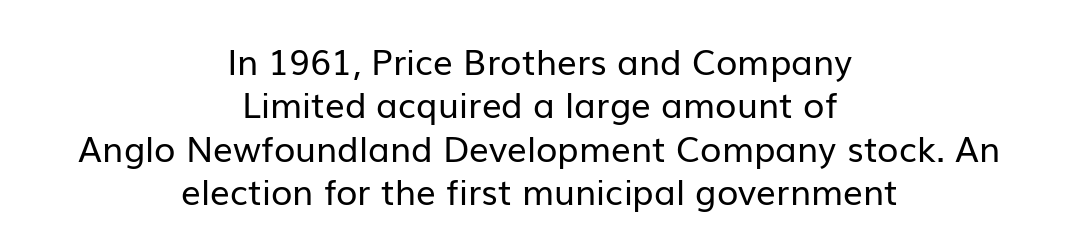
These lines are composed in type without serifs. The lines in this sample share a center point and differ in where they start and stop. Ink coverage per letter is moderate at most. These lines were composed using upright roman letters.
